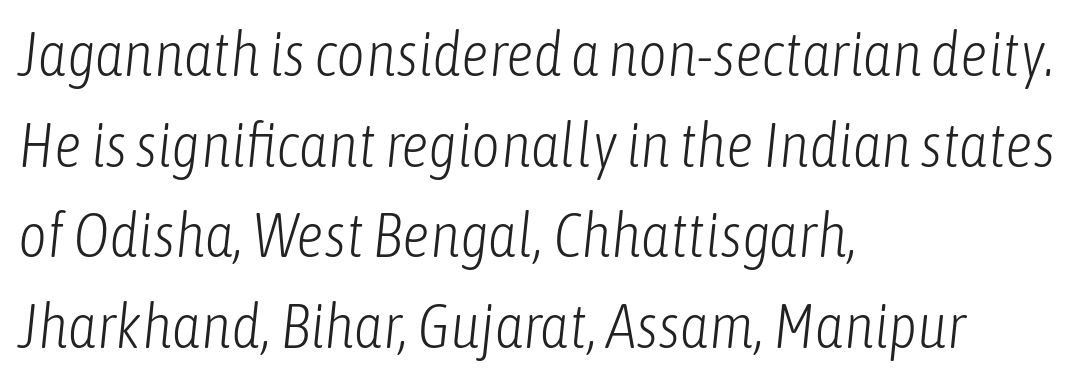
{"italic": "yes", "lean": "right", "slant_degrees": 6, "bold": "no", "weight": "light", "width": "condensed", "stroke_contrast": "low", "x_height": "medium", "monospaced": "no", "underline": "no", "align": "left", "line_spacing": "normal", "line_spacing_ratio": 1.46, "letter_spacing": "normal", "letter_spacing_em": 0.0, "glyph_px": 62}
